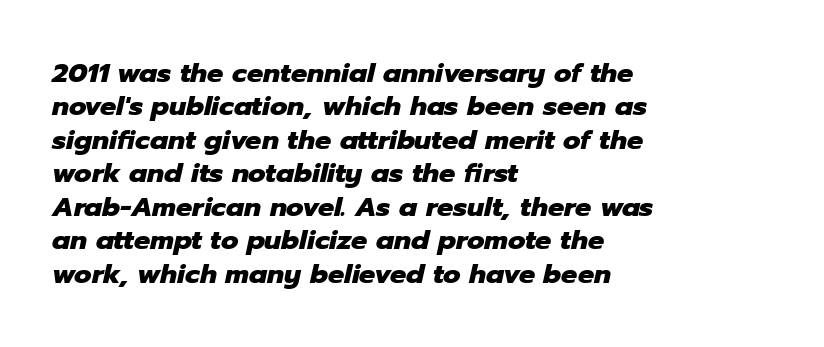
Q: Is the text bold? A: Yes.
Q: Is the text italic (slanted)? A: Yes, it leans right by about 12 degrees.
Q: Is the text underlined? A: No.
Q: How is the paragraph aligned? A: Left-aligned.
Q: Is the spacing between letters normal or unusually wide? A: Normal.
